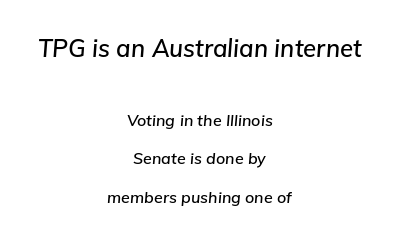
Q: Is the text italic (slanted)? A: Yes, it leans right by about 5 degrees.
Q: Is the text underlined? A: No.
Q: How is the paragraph aligned? A: Centered.
Q: Is the spacing between letters normal or unusually wide? A: Normal.
Q: Is the spacing between lines tight, normal or loose? A: Loose.
Q: Which block of text is set in a larger size, the first (top) or the second (bottom)? A: The first (top) one.
